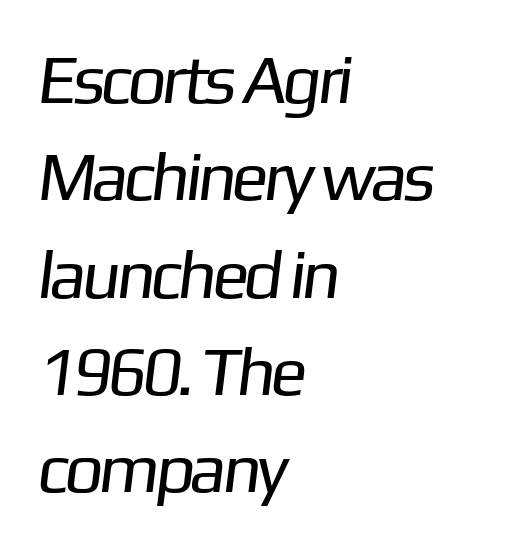
In terms of letterspacing, this is plain default setting. The face used here is proportionally spaced, like ordinary book or web type. You can tell from the bare stems that sans-serif type was used. Is the block centered? No — it sits flush against the left margin. Quick note: underline off.
